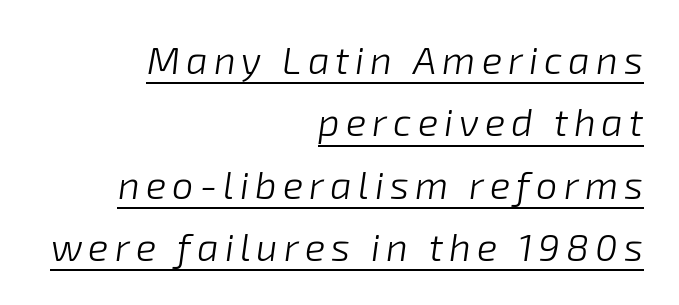
Q: Is the text bold? A: No.
Q: Is the text italic (slanted)? A: Yes, it leans right by about 8 degrees.
Q: Is the text underlined? A: Yes.
Q: How is the paragraph aligned? A: Right-aligned.
Q: Is the spacing between lines tight, normal or loose? A: Normal.
Q: Width (condensed, normal, or wide)? A: Normal.
Q: Stroke contrast? A: Low.
Q: x-height? A: Medium.
Q: Monospaced? A: No.
